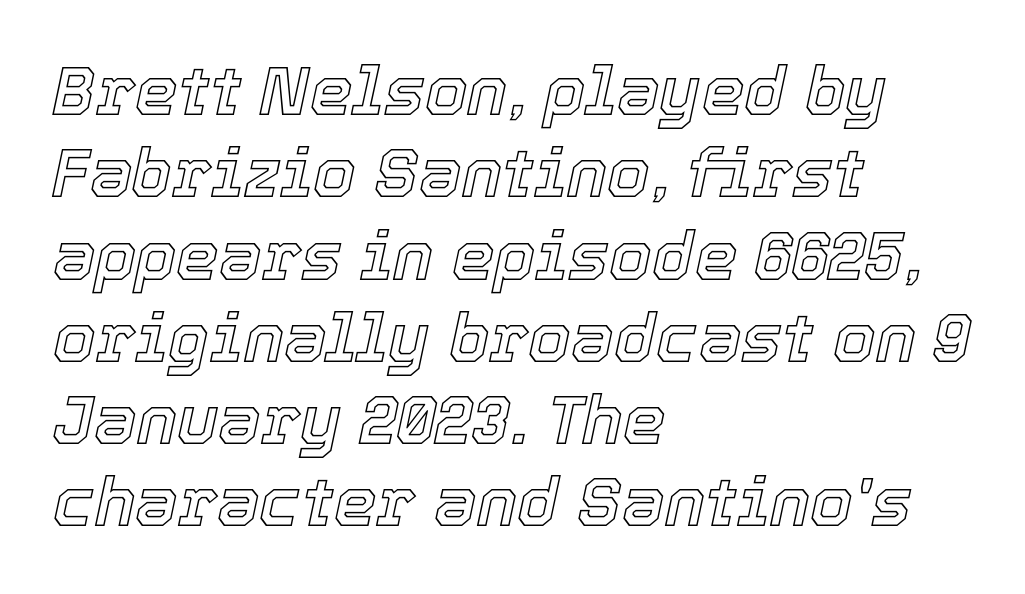
No extra tracking has been applied to these lines. Check the space under the baseline: it is left empty. The typesetter chose a ragged-right arrangement here. The letters advance in unequal steps, a hallmark of proportional type.
